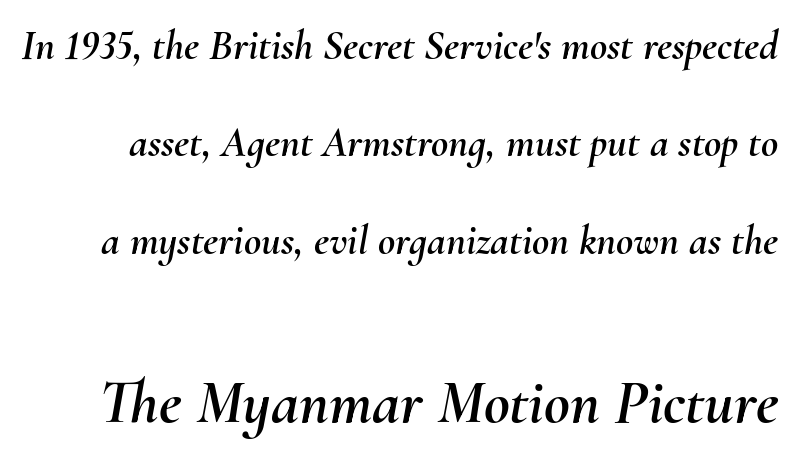
Descenders are the only things crossing below the line. Characters follow at the spacing the type designer built in. These lines stand farther apart than default settings would place them. Think of a printed novel: that variable character pitch is what you see here. An italicized treatment has been applied to the whole sample. The composition opens small and finishes big.
